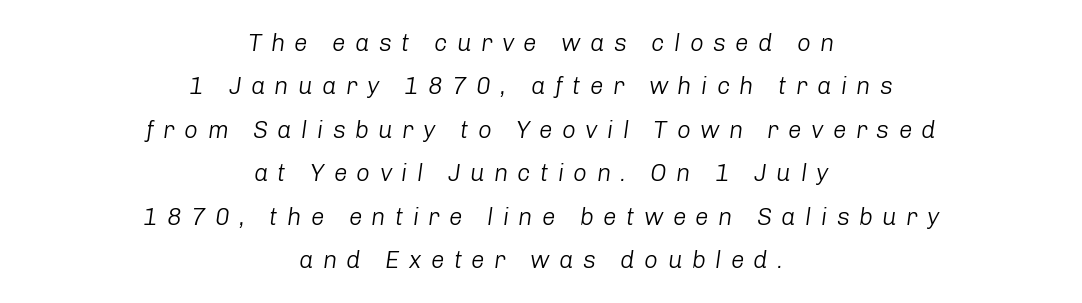
{"italic": "yes", "lean": "right", "slant_degrees": 8, "bold": "no", "underline": "no", "align": "center", "line_spacing_ratio": 1.81, "letter_spacing": "wide", "letter_spacing_em": 0.39, "glyph_px": 24}
